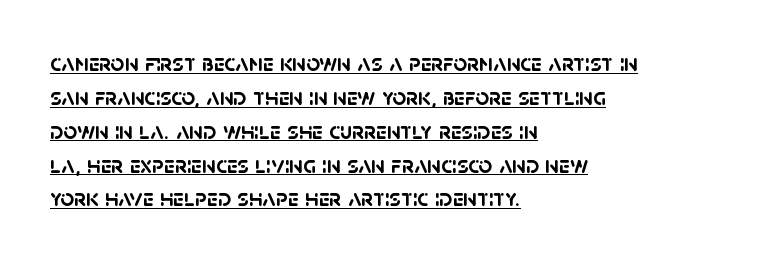
The letters sit at their default tracking, neither squeezed nor spread. The rendering uses a moderate line-height, typical for paragraphs. Does the weight exceed regular? Yes, all the way to bold. These lines are set flush left with a ragged right edge.
